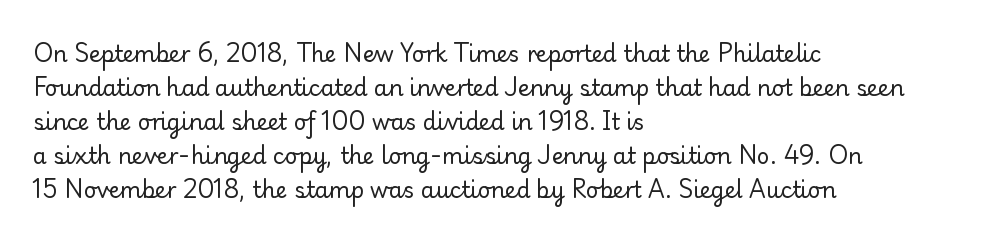
{"italic": "no", "bold": "no", "underline": "no", "align": "left", "line_spacing": "normal", "line_spacing_ratio": 1.54, "letter_spacing": "normal", "letter_spacing_em": 0.0, "glyph_px": 22}
